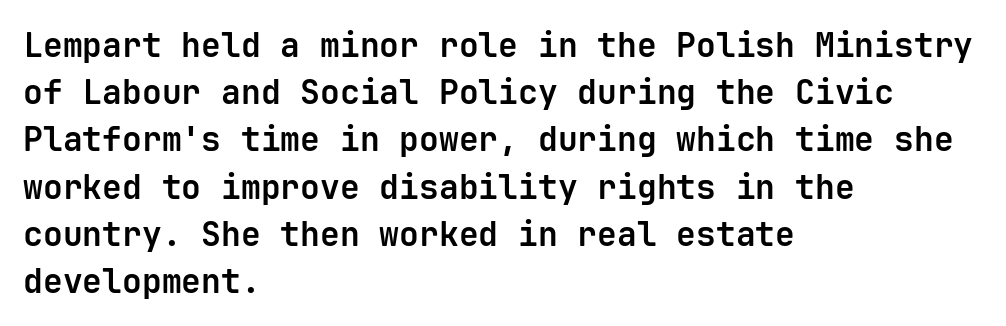
Q: Is the text bold? A: Yes.
Q: Is the text italic (slanted)? A: No, it is upright.
Q: Is the typeface a serif or a sans-serif typeface? A: Sans-serif.
Q: Is the text underlined? A: No.
Q: How is the paragraph aligned? A: Left-aligned.
Q: Is the spacing between letters normal or unusually wide? A: Normal.
Q: Is the spacing between lines tight, normal or loose? A: Normal.
Q: Width (condensed, normal, or wide)? A: Normal.
Q: Stroke contrast? A: Low.
Q: x-height? A: Medium.
Q: Monospaced? A: Yes.
